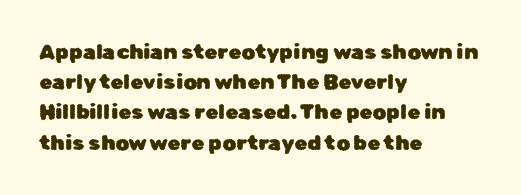
{"italic": "no", "underline": "no", "align": "left", "line_spacing": "normal", "line_spacing_ratio": 1.44, "letter_spacing": "normal", "letter_spacing_em": 0.0, "glyph_px": 21}
